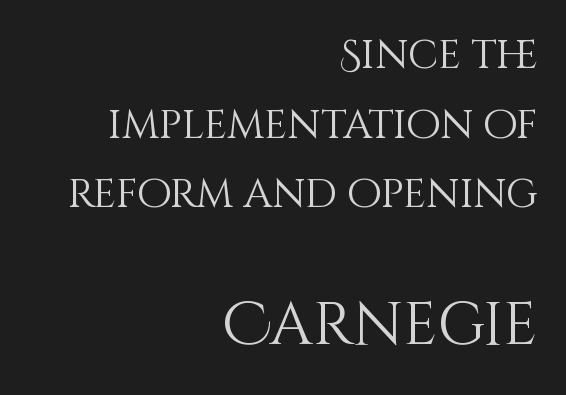
The later block is typeset at a bigger size than the earlier block. Words appear dense and cohesive because spacing is normal. When letters stand straight like this, we call the style roman or upright. Counters stay open thanks to moderate or lighter strokes.
